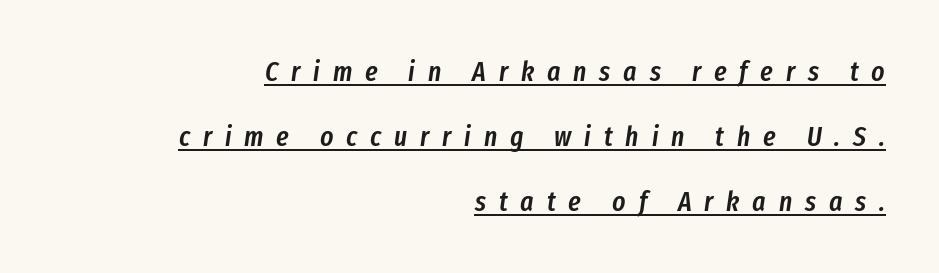
The image shows 28 px semibold, condensed type, italic (leaning right); set right-aligned, loose line spacing (2.32x), unusually wide letter spacing (+0.46 em), underlined; low stroke contrast and a medium x-height.
